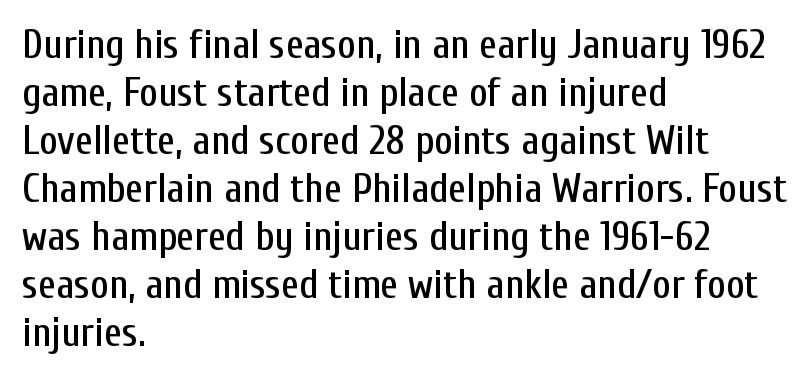
Each letter keeps its own natural width here, so spacing adapts to shape. Horizontally, the lines are justified to the leading edge only. The characters display no serif detailing; their extremities are plain. This sample uses an upright cut, with every glyph sitting square on the baseline. This sample uses plain, unmodified letter spacing. The area under the type is left untouched.
